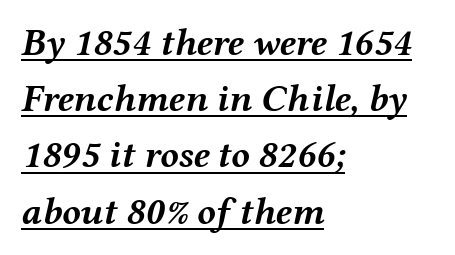
{"italic": "yes", "lean": "right", "slant_degrees": 12, "bold": "yes", "weight": "semibold", "width": "wide", "stroke_contrast": "medium", "x_height": "medium", "monospaced": "no", "underline": "yes", "align": "left", "line_spacing": "normal", "line_spacing_ratio": 1.48, "letter_spacing": "normal", "letter_spacing_em": 0.0, "glyph_px": 38}
